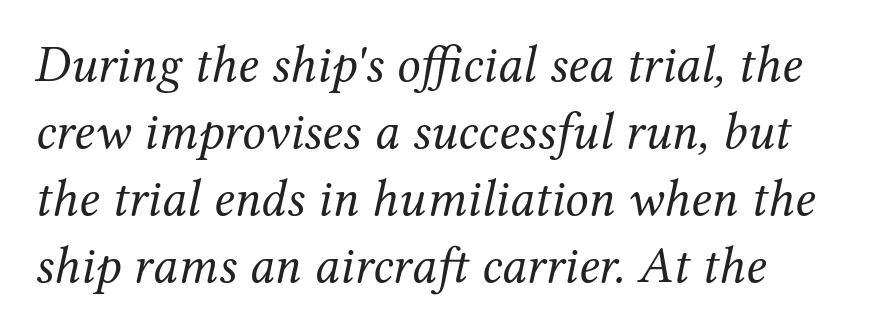
The rendering uses natural spacing where letterforms have individual widths. Looking at the ascenders, they clearly lean. Decoration check: the copy has no underline. Examine the stroke ends and you'll spot serifs.
